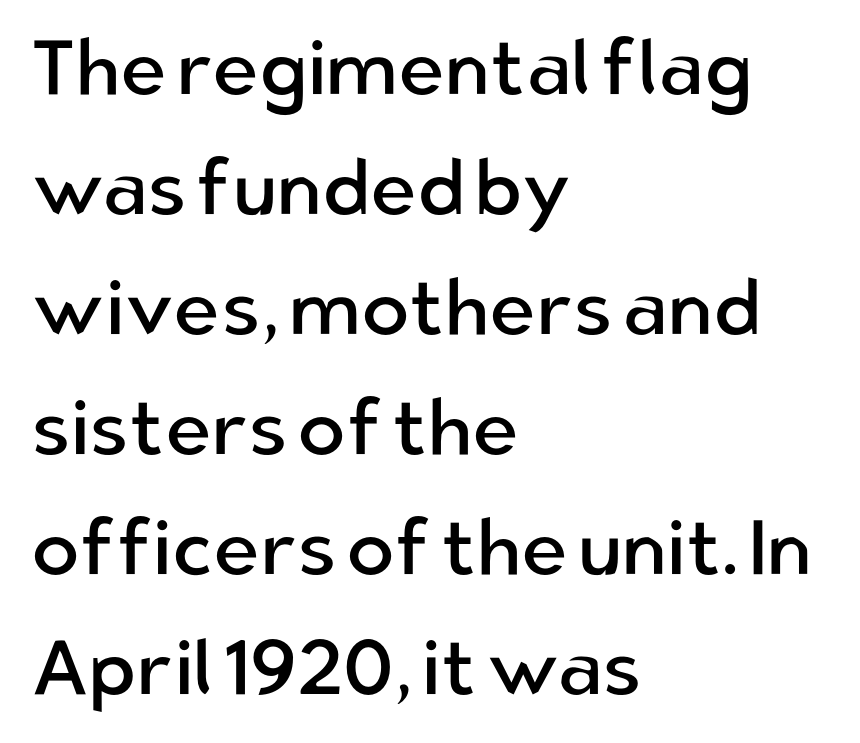
The image shows 79 px regular-weight sans-serif type, upright; set left-aligned, normal line spacing (1.52x), normal letter spacing, not underlined; low stroke contrast and a medium x-height.
